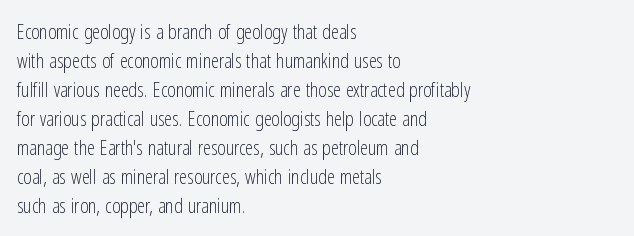
Beneath every word, the page is bare. Stems here are at most as thick as an everyday book face. When letters stand straight like this, we call the style roman or upright. This rendering leaves character spacing at its baseline value. The rendering uses a moderate line-height, typical for paragraphs.
